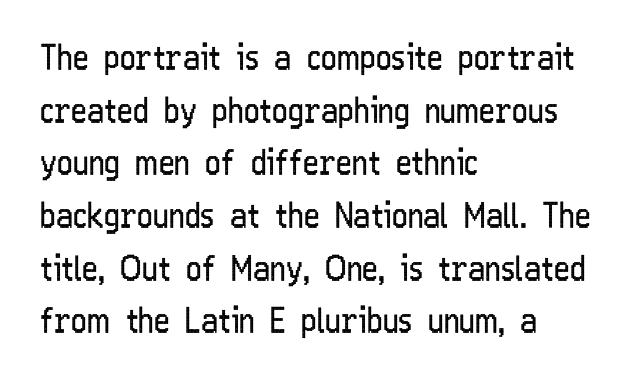
The image shows 34 px regular-weight, condensed sans-serif type, upright; set left-aligned, normal line spacing (1.55x), normal letter spacing, not underlined; low stroke contrast and a medium x-height.
